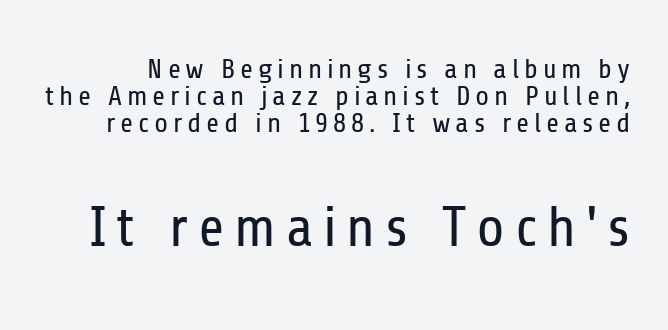
A typesetter would call this leading minimal, almost set solid. The passage shown is typed in a proportional face where columns would drift. The font's upright variant was chosen for this text. A typesetter would label this face a sans. The composition opens small and finishes big.
